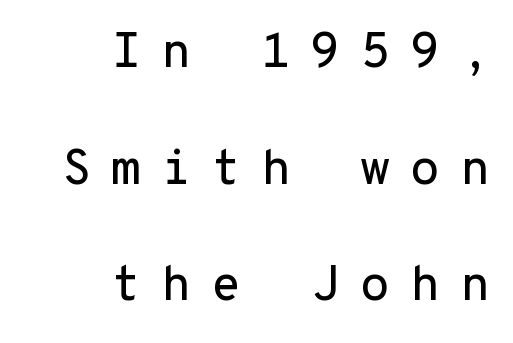
{"serif": "no", "italic": "no", "width": "normal", "stroke_contrast": "low", "x_height": "medium", "monospaced": "yes", "underline": "no", "align": "right", "line_spacing": "loose", "line_spacing_ratio": 2.38, "letter_spacing": "wide", "letter_spacing_em": 0.4, "glyph_px": 49}
